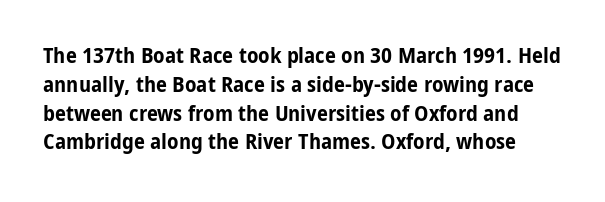
The image shows 22 px bold type, upright; set normal line spacing (1.31x), normal letter spacing, not underlined.
